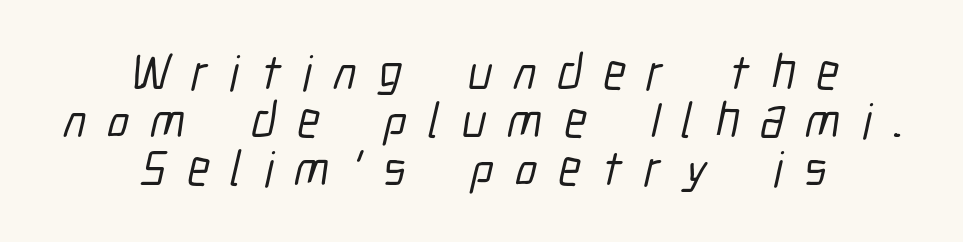
Q: Is the typeface a serif or a sans-serif typeface? A: Sans-serif.
Q: Is the text underlined? A: No.
Q: How is the paragraph aligned? A: Centered.
Q: Is the spacing between letters normal or unusually wide? A: Unusually wide.
Q: Is the spacing between lines tight, normal or loose? A: Tight.
Q: Width (condensed, normal, or wide)? A: Condensed.
Q: Stroke contrast? A: Low.
Q: x-height? A: Medium.
Q: Monospaced? A: No.
